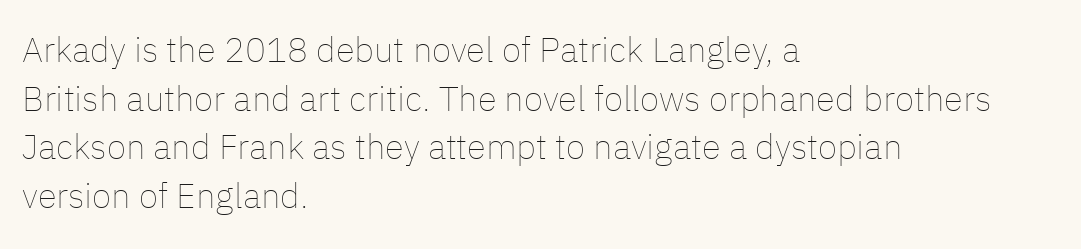
Q: Is the text bold? A: No.
Q: Is the text italic (slanted)? A: No, it is upright.
Q: Is the text underlined? A: No.
Q: How is the paragraph aligned? A: Left-aligned.
Q: Is the spacing between letters normal or unusually wide? A: Normal.
Q: Is the spacing between lines tight, normal or loose? A: Normal.
Q: Width (condensed, normal, or wide)? A: Normal.
Q: Stroke contrast? A: Low.
Q: x-height? A: Medium.
Q: Monospaced? A: No.
